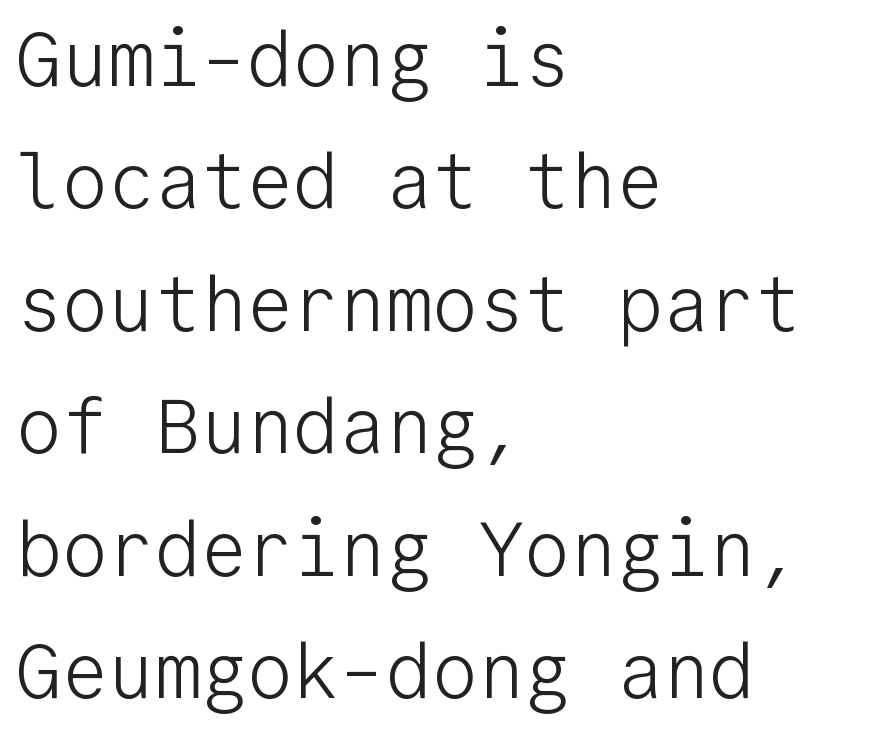
The image shows 77 px light sans-serif type, upright, monospaced; set left-aligned, normal line spacing (1.59x), normal letter spacing, not underlined; low stroke contrast and a medium x-height.
